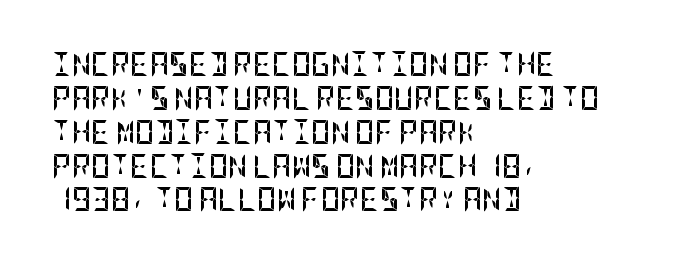
Check under the words: just untouched page. The lettering stays uniformly vertical, giving the passage a roman look. Does the weight exceed regular? Yes, all the way to bold. Leading: standard.
